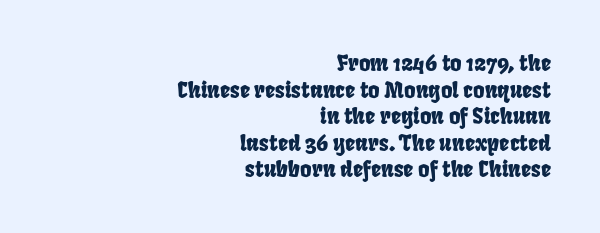
{"underline": "no", "align": "right", "line_spacing_ratio": 1.21, "letter_spacing": "normal", "letter_spacing_em": 0.0, "glyph_px": 22}
